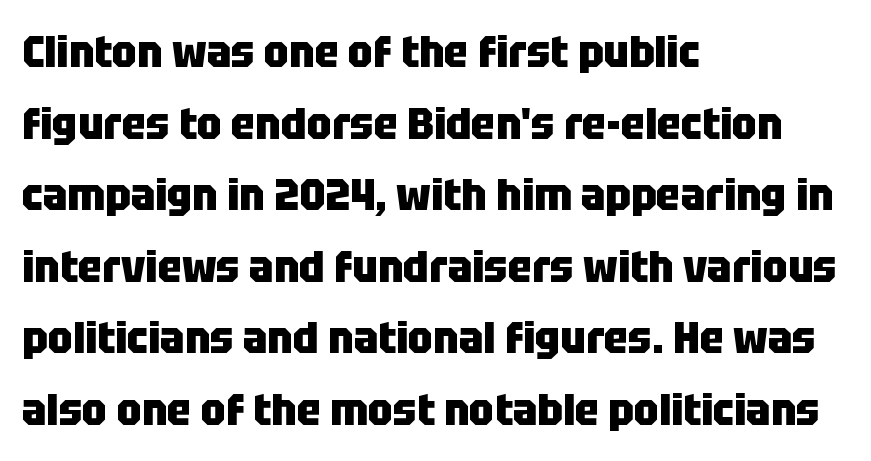
Q: Is the text bold? A: Yes.
Q: Is the text italic (slanted)? A: No, it is upright.
Q: Is the typeface a serif or a sans-serif typeface? A: Sans-serif.
Q: Is the text underlined? A: No.
Q: How is the paragraph aligned? A: Left-aligned.
Q: Is the spacing between letters normal or unusually wide? A: Normal.
Q: Is the spacing between lines tight, normal or loose? A: Normal.
Q: Width (condensed, normal, or wide)? A: Condensed.
Q: Stroke contrast? A: Low.
Q: x-height? A: Large.
Q: Monospaced? A: No.
